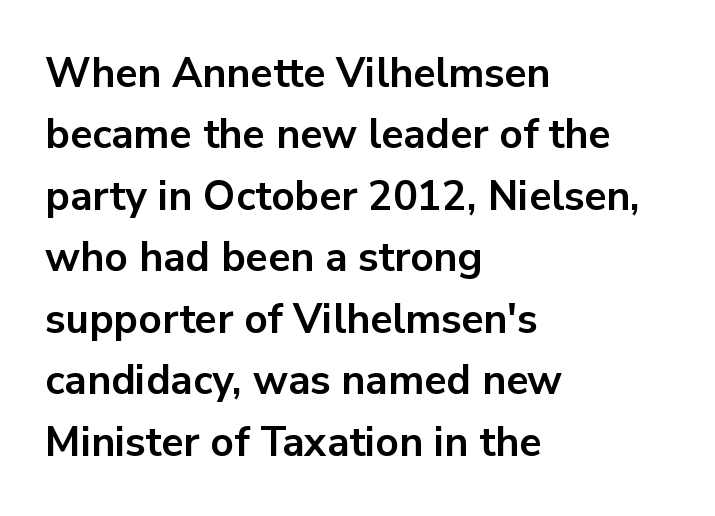
The image shows 41 px bold sans-serif type, upright; set left-aligned, normal line spacing (1.5x), normal letter spacing, not underlined; low stroke contrast and a medium x-height.
